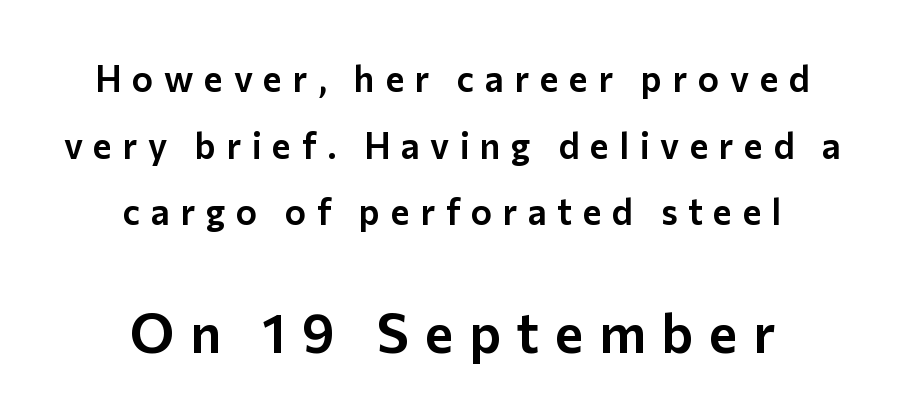
{"serif": "no", "italic": "no", "width": "normal", "stroke_contrast": "low", "x_height": "medium", "monospaced": "no", "underline": "no", "align": "center", "line_spacing_ratio": 1.85, "letter_spacing": "wide", "letter_spacing_em": 0.29, "larger_block": "second", "size_ratio": 1.5, "glyph_px": 54}
